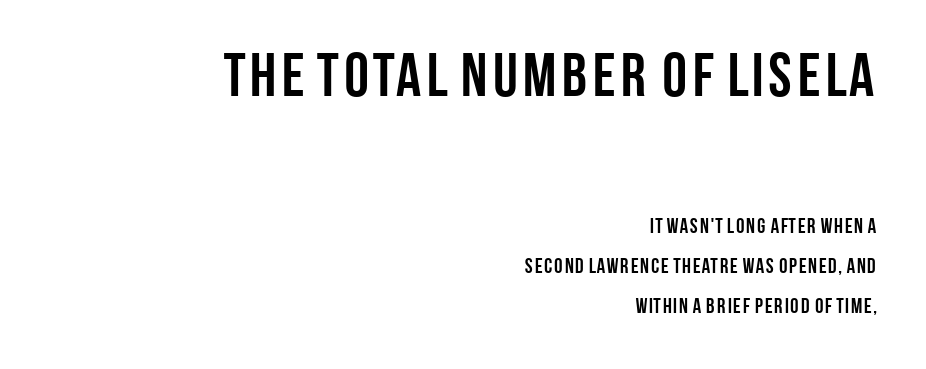
The image shows 62 px semibold, condensed sans-serif type, upright; set right-aligned, loose line spacing (1.91x), normal letter spacing, not underlined; the first (top) block is 2.95x larger; low stroke contrast and a large x-height.
